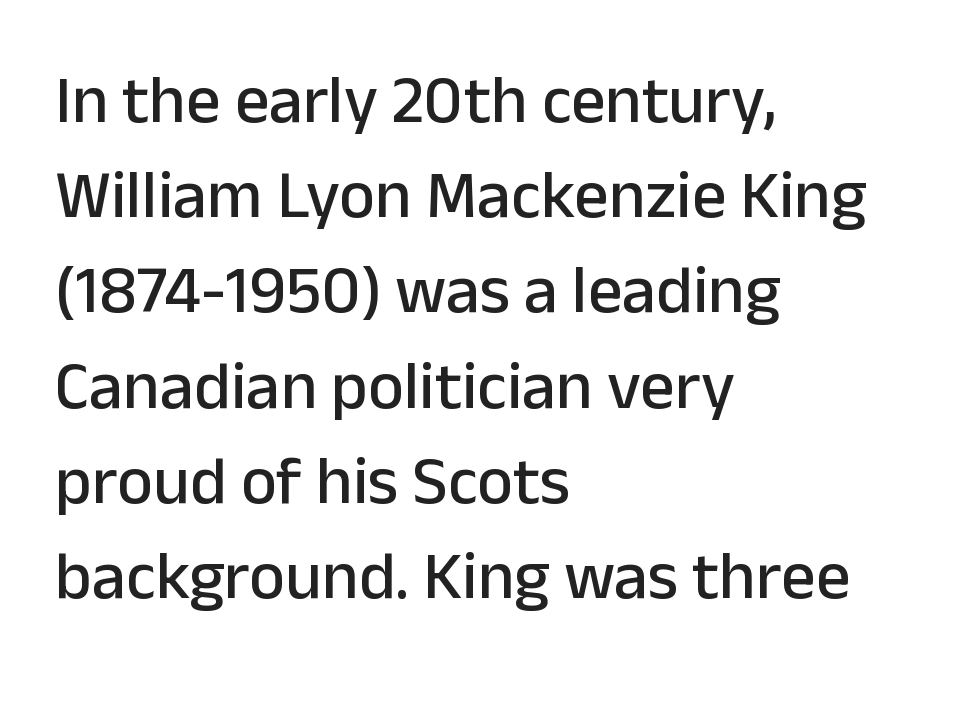
{"serif": "no", "italic": "no", "width": "normal", "stroke_contrast": "low", "x_height": "medium", "monospaced": "no", "underline": "no", "align": "left", "line_spacing": "normal", "line_spacing_ratio": 1.4, "letter_spacing": "normal", "letter_spacing_em": 0.0, "glyph_px": 68}
